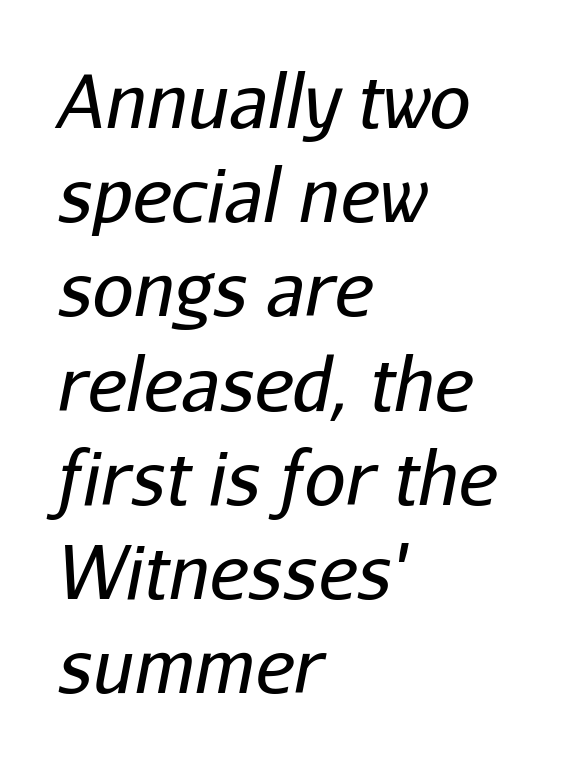
The image shows 73 px regular-weight type, italic (leaning right); set left-aligned, normal line spacing (1.29x), normal letter spacing, not underlined; low stroke contrast and a medium x-height.
